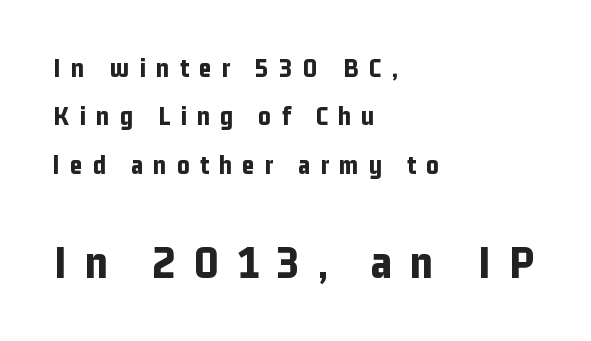
Q: Is the text bold? A: Yes.
Q: Is the text italic (slanted)? A: No, it is upright.
Q: Is the typeface a serif or a sans-serif typeface? A: Sans-serif.
Q: Is the text underlined? A: No.
Q: How is the paragraph aligned? A: Left-aligned.
Q: Is the spacing between letters normal or unusually wide? A: Unusually wide.
Q: Which block of text is set in a larger size, the first (top) or the second (bottom)? A: The second (bottom) one.
Q: Width (condensed, normal, or wide)? A: Condensed.
Q: Stroke contrast? A: Low.
Q: x-height? A: Medium.
Q: Monospaced? A: No.
